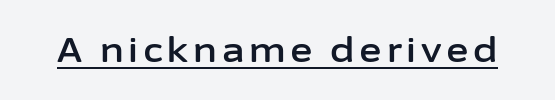
{"serif": "no", "italic": "no", "width": "normal", "stroke_contrast": "low", "x_height": "medium", "monospaced": "no", "underline": "yes", "glyph_px": 34}
